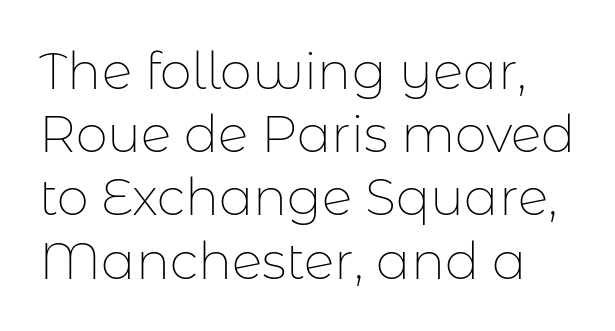
The image shows 51 px thin sans-serif type, upright; set line spacing 1.24x, normal letter spacing, not underlined; low stroke contrast and a medium x-height.
